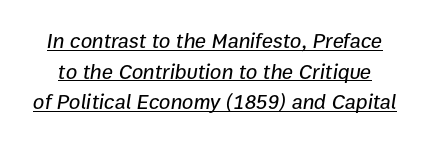
Q: Is the text italic (slanted)? A: Yes, it leans right by about 9 degrees.
Q: Is the text underlined? A: Yes.
Q: Is the spacing between letters normal or unusually wide? A: Normal.
Q: Is the spacing between lines tight, normal or loose? A: Normal.
